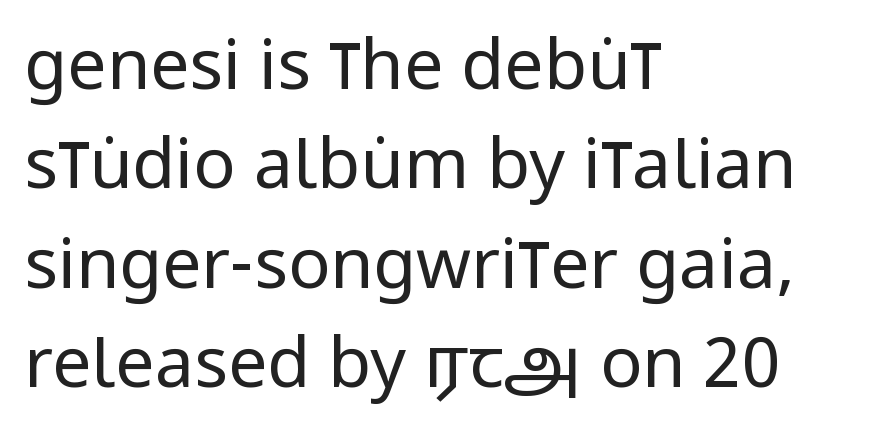
Q: Is the text bold? A: No.
Q: Is the text italic (slanted)? A: No, it is upright.
Q: Is the typeface a serif or a sans-serif typeface? A: Sans-serif.
Q: Is the text underlined? A: No.
Q: How is the paragraph aligned? A: Left-aligned.
Q: Is the spacing between letters normal or unusually wide? A: Normal.
Q: Is the spacing between lines tight, normal or loose? A: Normal.
Q: Width (condensed, normal, or wide)? A: Condensed.
Q: Stroke contrast? A: Low.
Q: x-height? A: Large.
Q: Monospaced? A: No.
